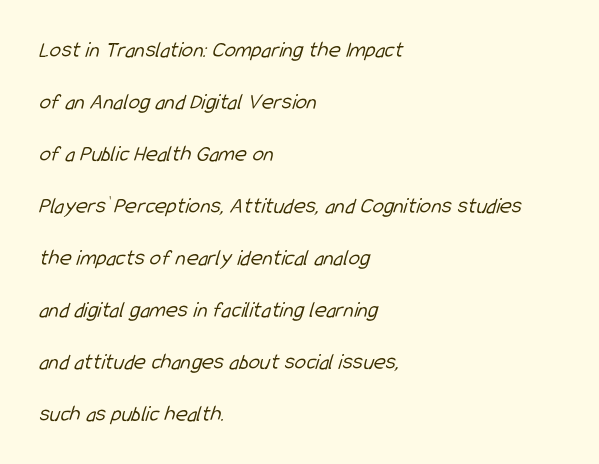
Quick note: underline off. Does extra space separate the letters? No, they use regular spacing. The block of text is sparse from top to bottom, with ample space between rows. On a weight scale, this lands at 450 or below. All the whitespace from short lines collects on the right.
